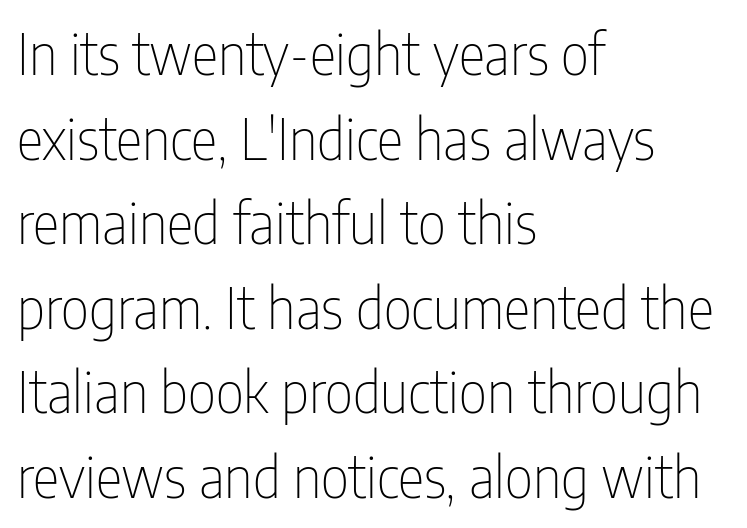
The specimen omits any rule beneath the text block's lines. Each stroke keeps to a modest, everyday thickness or less. Do the letters lean? They stand straight. Examine the stroke ends and you'll find no serifs. Standard letterfit; no display-style spreading of the glyphs. This sample has the flowing, uneven cadence of proportional lettering.
